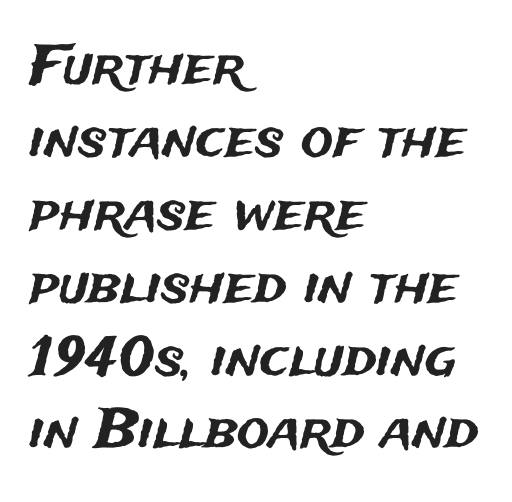
Q: Is the text italic (slanted)? A: Yes.
Q: Is the typeface a serif or a sans-serif typeface? A: Sans-serif.
Q: Is the text underlined? A: No.
Q: How is the paragraph aligned? A: Left-aligned.
Q: Is the spacing between letters normal or unusually wide? A: Normal.
Q: Is the spacing between lines tight, normal or loose? A: Normal.
Q: Width (condensed, normal, or wide)? A: Normal.
Q: Stroke contrast? A: Medium.
Q: x-height? A: Medium.
Q: Monospaced? A: No.
